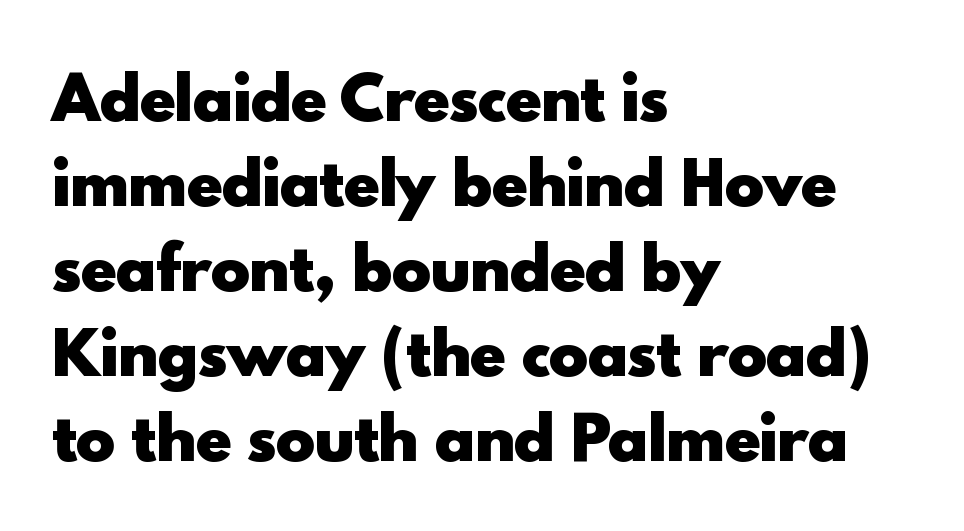
A typesetter would call this proportional, since set widths differ per character. You can tell it's not italic because the verticals are truly vertical. Unmarked baselines from the first word to the last. No feet cap the strokes, marking this as sans-serif type. The characters look thick and weighty, a clear bold. This sample is left-justified, so line endings fall wherever the words run out.
